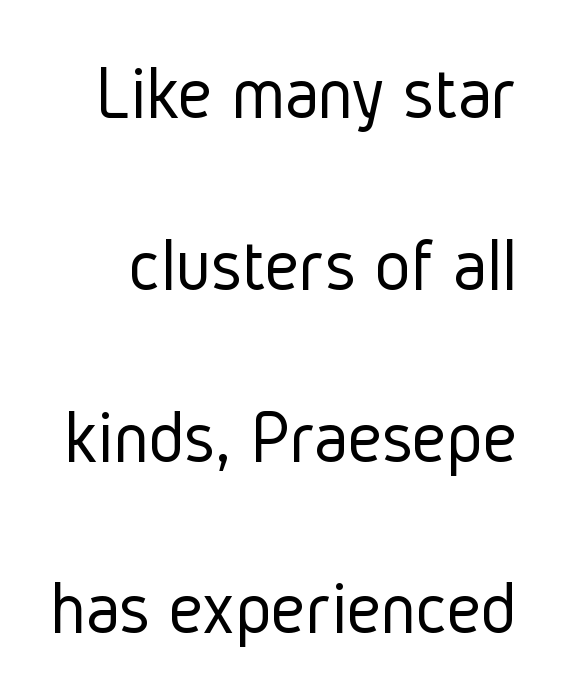
Is this a fixed-width face? No — the glyphs have proportional, varying widths. Tall strokes in this sample are plumb rather than angled. Descender tails drop into unmarked territory. Does the leading feel generous? Absolutely, it's lavish. Is the stroke heavy? The answer is a plain regular-or-lighter.
